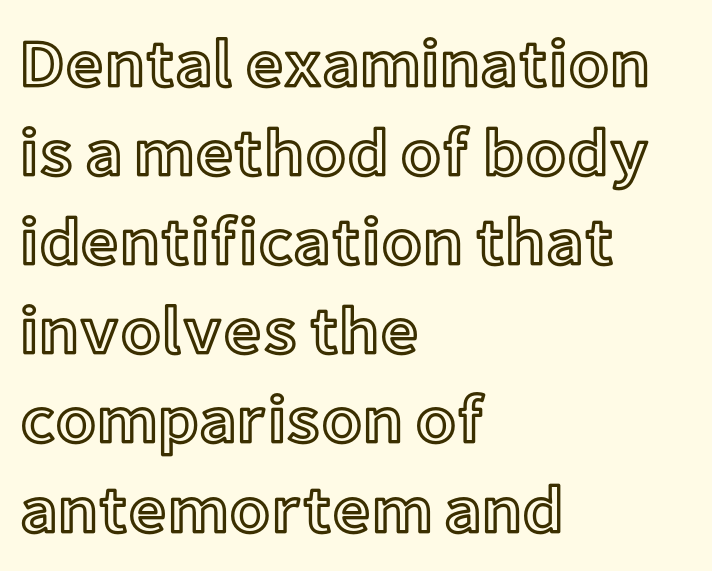
Line beginnings align vertically; line endings do not. Each letter keeps its own natural width here, so spacing adapts to shape. Letters rest on an invisible, unmarked baseline. What stands out about the letter spacing? Nothing — it is the standard amount.
